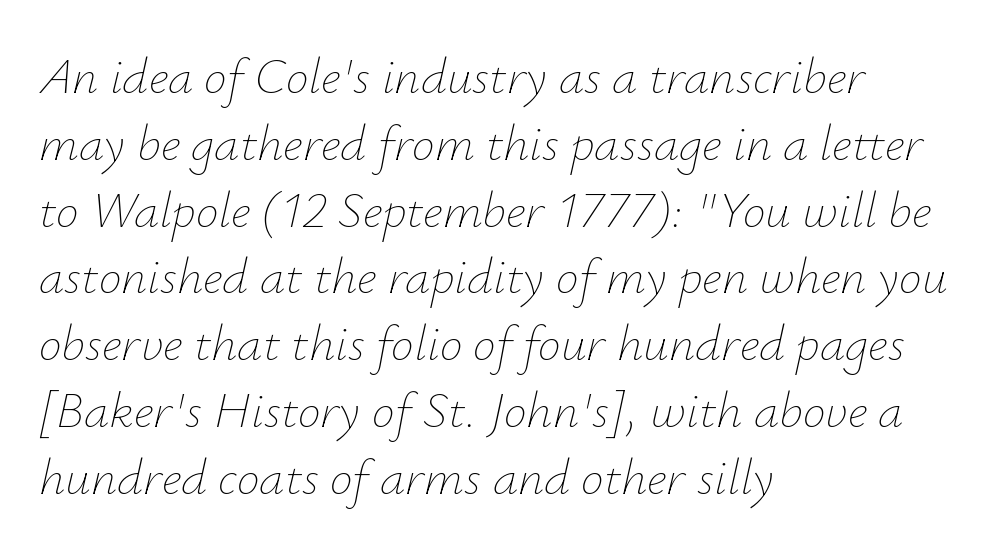
{"italic": "yes", "lean": "right", "slant_degrees": 12, "bold": "no", "weight": "thin", "width": "normal", "stroke_contrast": "low", "x_height": "small", "monospaced": "no", "underline": "no", "align": "left", "line_spacing": "normal", "line_spacing_ratio": 1.31, "letter_spacing": "normal", "letter_spacing_em": 0.0, "glyph_px": 51}
